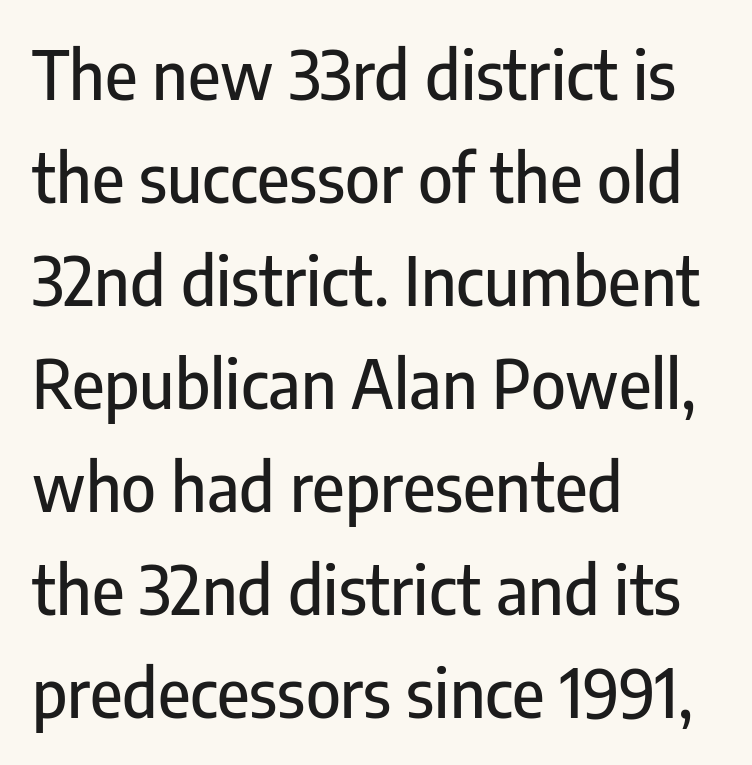
Q: Is the text italic (slanted)? A: No, it is upright.
Q: Is the typeface a serif or a sans-serif typeface? A: Sans-serif.
Q: Is the text underlined? A: No.
Q: How is the paragraph aligned? A: Left-aligned.
Q: Is the spacing between letters normal or unusually wide? A: Normal.
Q: Is the spacing between lines tight, normal or loose? A: Normal.
Q: Width (condensed, normal, or wide)? A: Condensed.
Q: Stroke contrast? A: Low.
Q: x-height? A: Medium.
Q: Monospaced? A: No.
